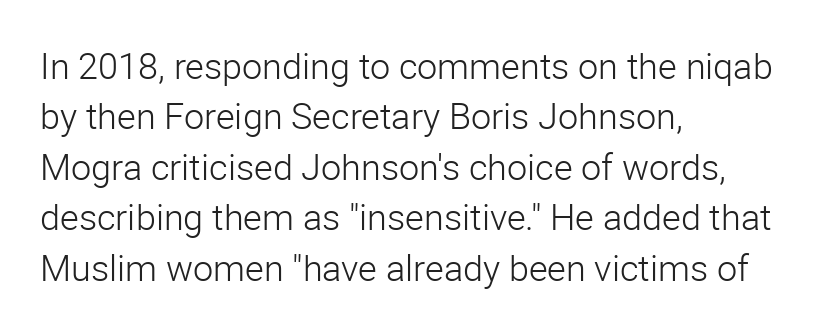
{"serif": "no", "italic": "no", "bold": "no", "weight": "light", "width": "normal", "stroke_contrast": "low", "x_height": "medium", "monospaced": "no", "underline": "no", "align": "left", "line_spacing": "normal", "line_spacing_ratio": 1.4, "letter_spacing": "normal", "letter_spacing_em": 0.0, "glyph_px": 36}
